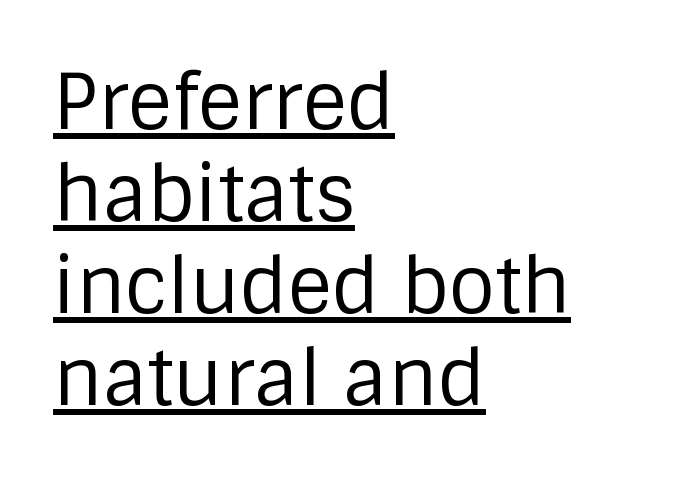
Nothing heavy about these letters — not bold at all. The passage shown is typed in a proportional face where columns would drift. Ascenders rise straight up at ninety degrees. This rendering features underlined lettering.
